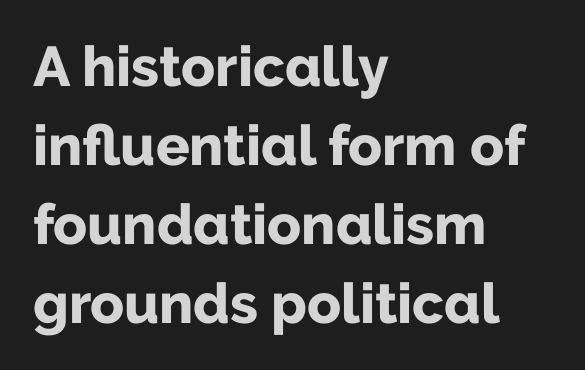
Q: Is the text bold? A: Yes.
Q: Is the text italic (slanted)? A: No, it is upright.
Q: Is the typeface a serif or a sans-serif typeface? A: Sans-serif.
Q: Is the text underlined? A: No.
Q: How is the paragraph aligned? A: Left-aligned.
Q: Is the spacing between letters normal or unusually wide? A: Normal.
Q: Is the spacing between lines tight, normal or loose? A: Normal.
Q: Width (condensed, normal, or wide)? A: Normal.
Q: Stroke contrast? A: Low.
Q: x-height? A: Medium.
Q: Monospaced? A: No.
